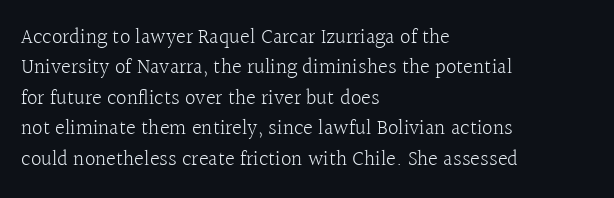
Q: Is the text bold? A: No.
Q: Is the text italic (slanted)? A: No, it is upright.
Q: Is the text underlined? A: No.
Q: How is the paragraph aligned? A: Left-aligned.
Q: Is the spacing between letters normal or unusually wide? A: Normal.
Q: Is the spacing between lines tight, normal or loose? A: Normal.
